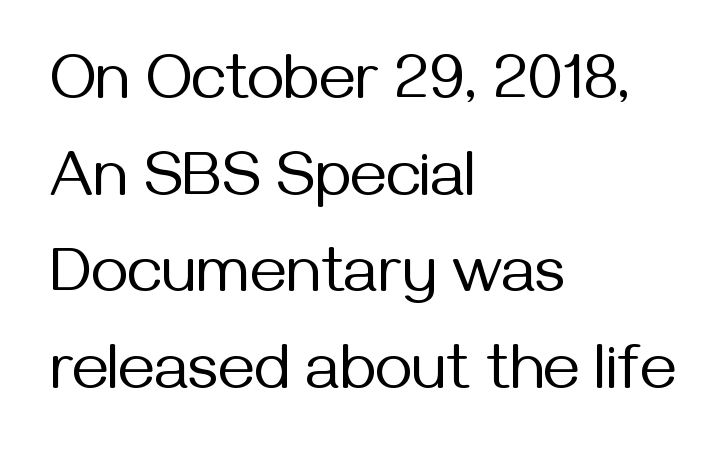
{"serif": "no", "italic": "no", "bold": "no", "weight": "regular", "width": "normal", "stroke_contrast": "medium", "x_height": "medium", "monospaced": "no", "underline": "no", "align": "left", "line_spacing": "normal", "line_spacing_ratio": 1.51, "letter_spacing": "normal", "letter_spacing_em": 0.0, "glyph_px": 64}
